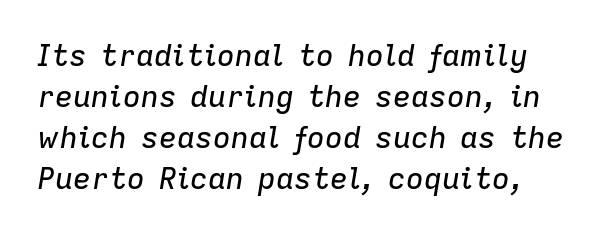
Q: Is the text italic (slanted)? A: Yes, it leans right by about 9 degrees.
Q: Is the text underlined? A: No.
Q: Is the spacing between letters normal or unusually wide? A: Normal.
Q: Is the spacing between lines tight, normal or loose? A: Normal.
Q: Width (condensed, normal, or wide)? A: Normal.
Q: Stroke contrast? A: Low.
Q: x-height? A: Medium.
Q: Monospaced? A: No.
